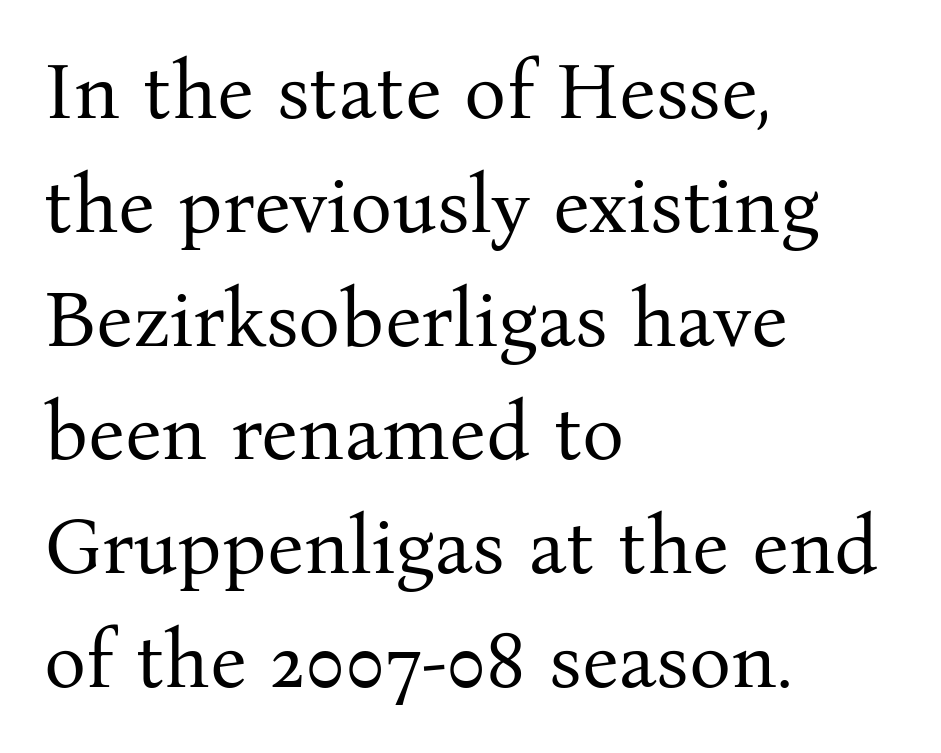
Q: Is the text bold? A: No.
Q: Is the text italic (slanted)? A: No, it is upright.
Q: Is the typeface a serif or a sans-serif typeface? A: Serif.
Q: Is the text underlined? A: No.
Q: How is the paragraph aligned? A: Left-aligned.
Q: Is the spacing between letters normal or unusually wide? A: Normal.
Q: Is the spacing between lines tight, normal or loose? A: Normal.
Q: Width (condensed, normal, or wide)? A: Normal.
Q: Stroke contrast? A: Medium.
Q: x-height? A: Medium.
Q: Monospaced? A: No.
